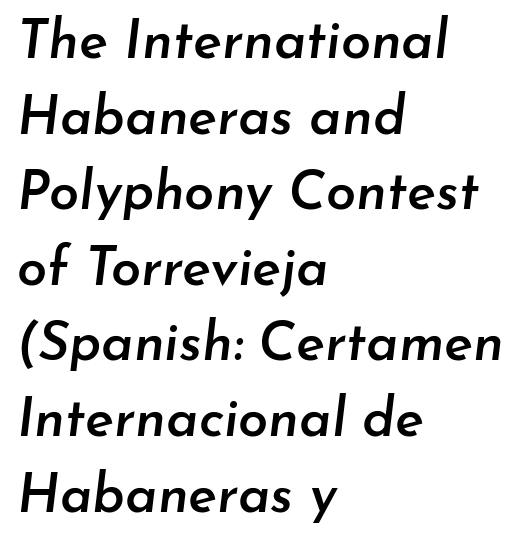
{"italic": "yes", "lean": "right", "slant_degrees": 7, "bold": "semi", "weight": "semibold", "width": "normal", "stroke_contrast": "low", "x_height": "small", "monospaced": "no", "underline": "no", "align": "left", "line_spacing": "normal", "line_spacing_ratio": 1.4, "letter_spacing": "normal", "letter_spacing_em": 0.0, "glyph_px": 54}
